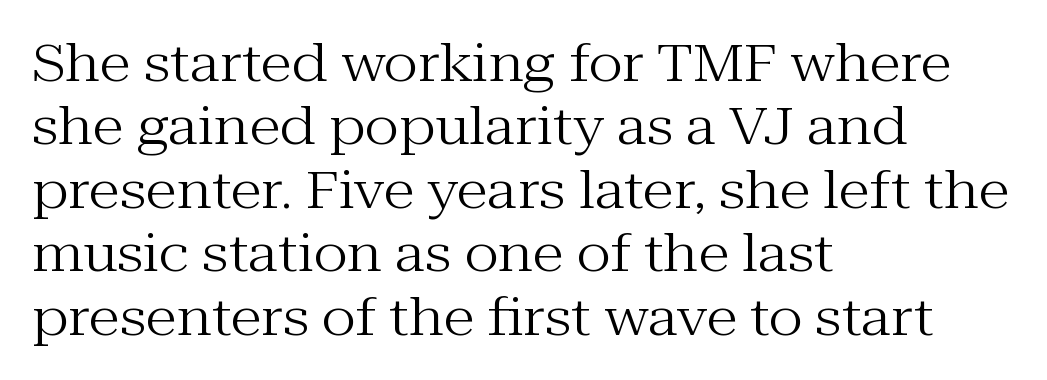
The face used here is seriffed, in the tradition of book romans. Spacing between characters is what you'd get straight out of the box. Weight class: somewhere from thin through regular. If you drew a line through each stem, it would be perfectly vertical. The setting favours the left margin, as ordinary paragraphs usually do.
